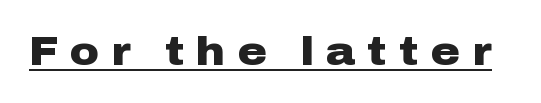
In terms of letterspacing, this is a distinctly airy, spread setting. The letters advance in unequal steps, a hallmark of proportional type. Chunky letters — that's bold for sure. The glyphs are accompanied by a horizontal stroke just below them. Posture: straight, roman, zero tilt. Nope, no serifs anywhere on these letters.
